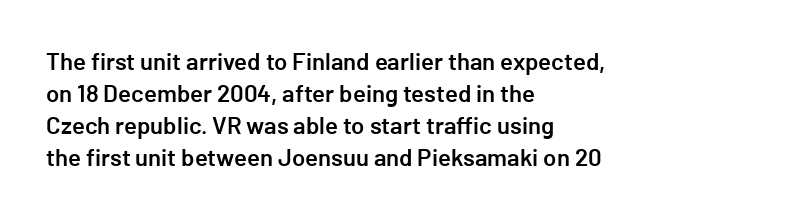
The image shows 24 px text type, upright; set left-aligned, normal line spacing (1.33x), normal letter spacing, not underlined.
